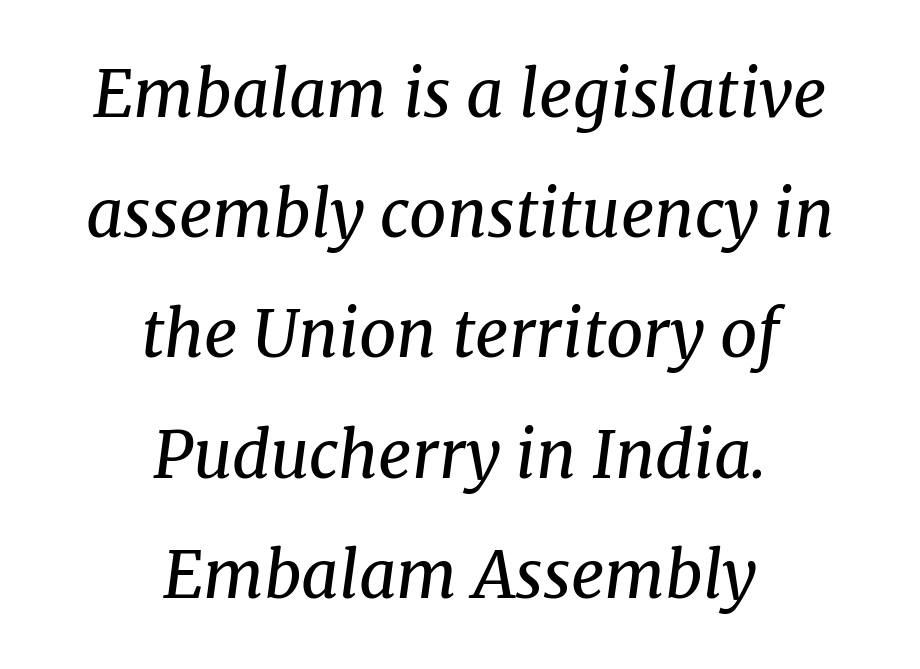
The image shows 65 px regular-weight serif type, italic (leaning right); set centered, line spacing 1.85x, normal letter spacing, not underlined; medium stroke contrast and a medium x-height.
